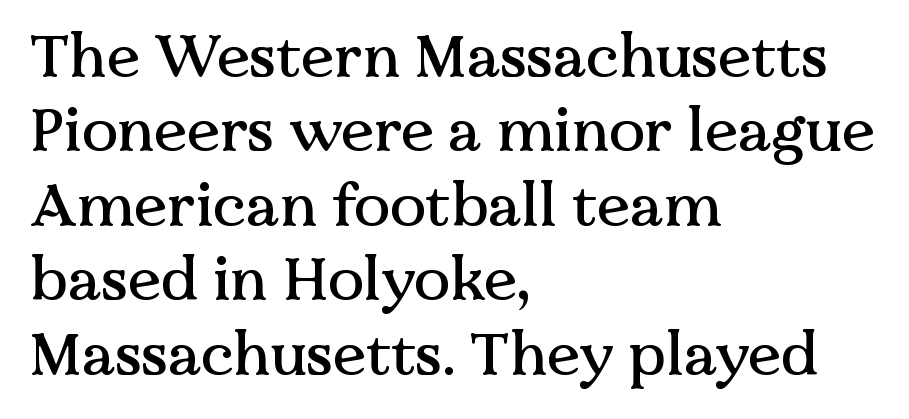
Q: Is the text italic (slanted)? A: No, it is upright.
Q: Is the typeface a serif or a sans-serif typeface? A: Serif.
Q: Is the text underlined? A: No.
Q: How is the paragraph aligned? A: Left-aligned.
Q: Is the spacing between letters normal or unusually wide? A: Normal.
Q: Width (condensed, normal, or wide)? A: Normal.
Q: Stroke contrast? A: Medium.
Q: x-height? A: Medium.
Q: Monospaced? A: No.
